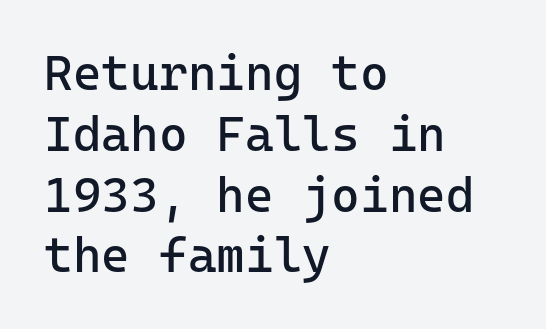
{"serif": "no", "italic": "no", "bold": "no", "weight": "regular", "width": "normal", "stroke_contrast": "low", "x_height": "medium", "monospaced": "yes", "underline": "no", "align": "left", "line_spacing_ratio": 1.24, "letter_spacing": "normal", "letter_spacing_em": 0.0, "glyph_px": 49}
